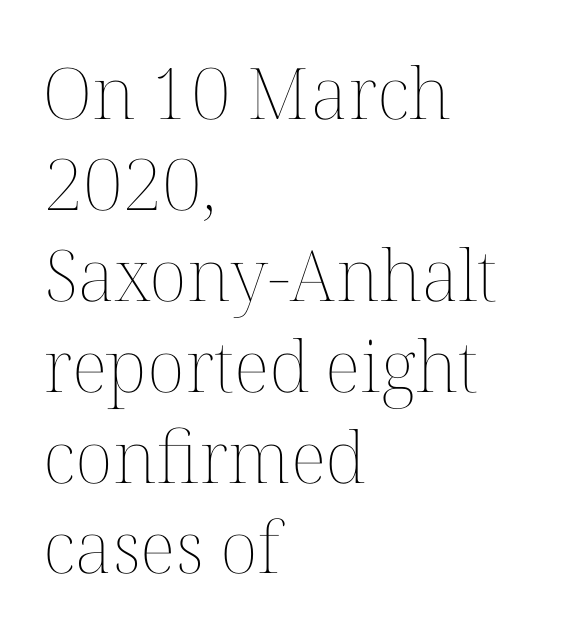
Q: Is the text bold? A: No.
Q: Is the text italic (slanted)? A: No, it is upright.
Q: Is the text underlined? A: No.
Q: How is the paragraph aligned? A: Left-aligned.
Q: Is the spacing between letters normal or unusually wide? A: Normal.
Q: Is the spacing between lines tight, normal or loose? A: Normal.
Q: Width (condensed, normal, or wide)? A: Normal.
Q: Stroke contrast? A: Medium.
Q: x-height? A: Medium.
Q: Monospaced? A: No.
